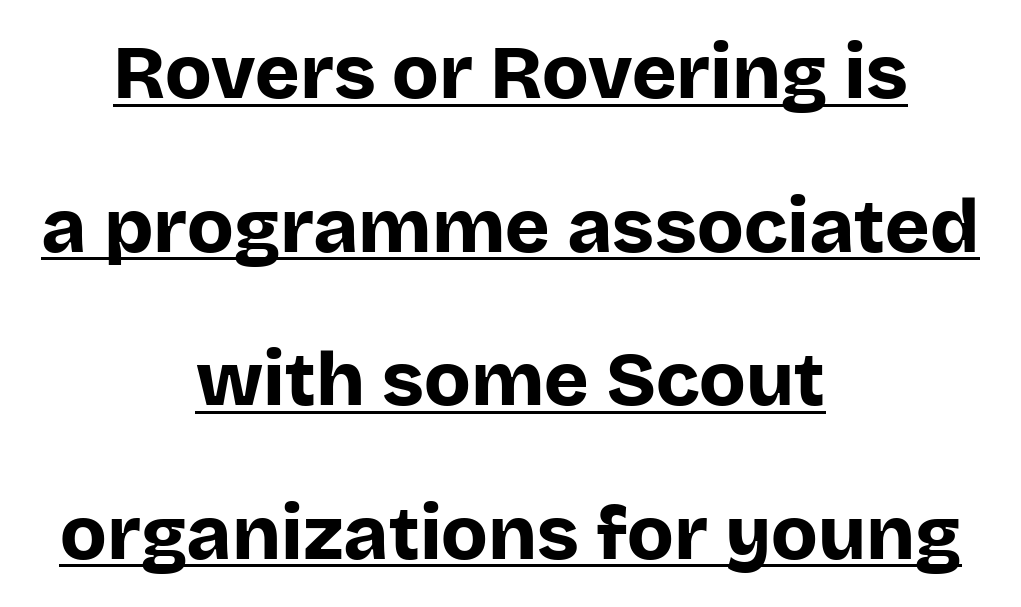
{"serif": "no", "italic": "no", "bold": "yes", "weight": "bold", "width": "normal", "stroke_contrast": "low", "x_height": "large", "monospaced": "no", "underline": "yes", "align": "center", "line_spacing": "loose", "line_spacing_ratio": 2.02, "letter_spacing": "normal", "letter_spacing_em": 0.0, "glyph_px": 76}
